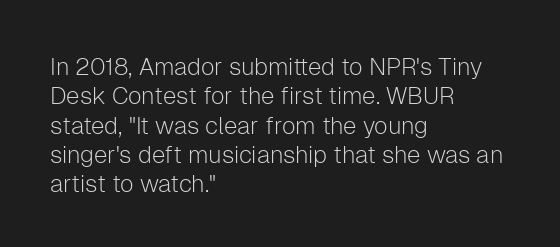
Notice how the stems are strictly vertical — no italics here. Standard letterfit; no display-style spreading of the glyphs. The space beneath each line is pristine and unruled. Counters stay open thanks to moderate or lighter strokes. A classic flush-left, rag-right setting is used for this passage.
